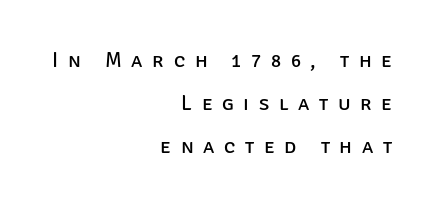
The image shows 21 px text type, upright; set right-aligned, loose line spacing (2.04x), unusually wide letter spacing (+0.46 em), not underlined.
